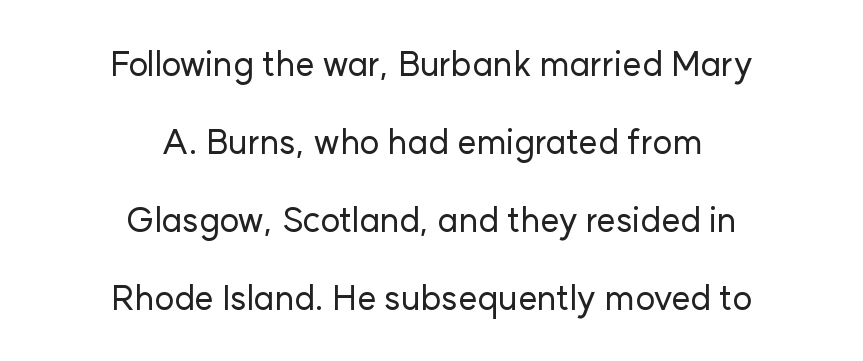
Q: Is the text italic (slanted)? A: No, it is upright.
Q: Is the typeface a serif or a sans-serif typeface? A: Sans-serif.
Q: Is the text underlined? A: No.
Q: How is the paragraph aligned? A: Centered.
Q: Is the spacing between letters normal or unusually wide? A: Normal.
Q: Is the spacing between lines tight, normal or loose? A: Loose.
Q: Width (condensed, normal, or wide)? A: Normal.
Q: Stroke contrast? A: Low.
Q: x-height? A: Medium.
Q: Monospaced? A: No.
